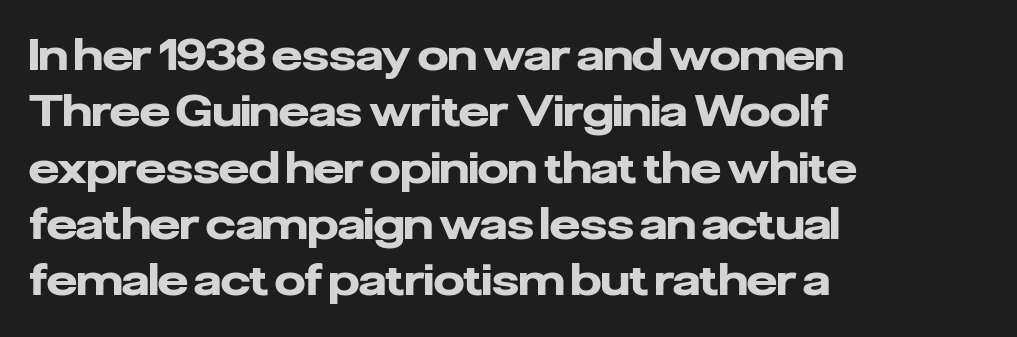
The rendering uses a bold face; every stroke is thick and dark. Ordinary non-slanted type is in use. The rows are spaced the way most documents space them. The passage shown is not underscored anywhere. The ragged edge is on the right, which tells us the setting is flush left.
